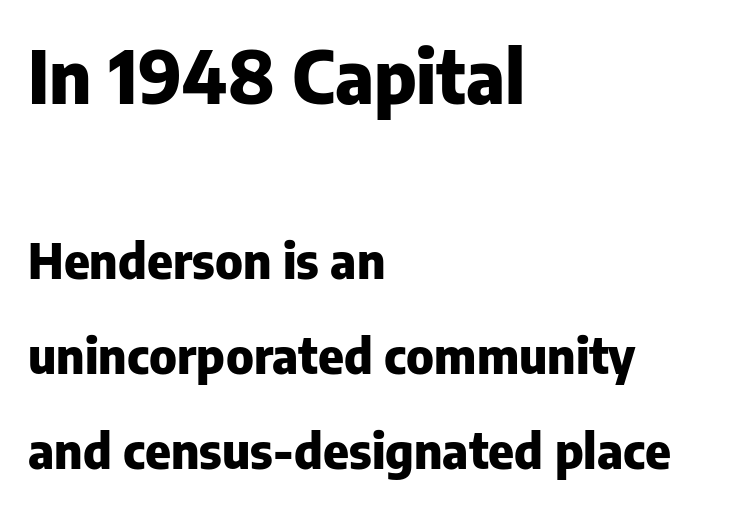
Q: Is the text bold? A: Yes.
Q: Is the text italic (slanted)? A: No, it is upright.
Q: Is the typeface a serif or a sans-serif typeface? A: Sans-serif.
Q: Is the text underlined? A: No.
Q: How is the paragraph aligned? A: Left-aligned.
Q: Is the spacing between letters normal or unusually wide? A: Normal.
Q: Is the spacing between lines tight, normal or loose? A: Loose.
Q: Which block of text is set in a larger size, the first (top) or the second (bottom)? A: The first (top) one.
Q: Width (condensed, normal, or wide)? A: Normal.
Q: Stroke contrast? A: Low.
Q: x-height? A: Medium.
Q: Monospaced? A: No.
